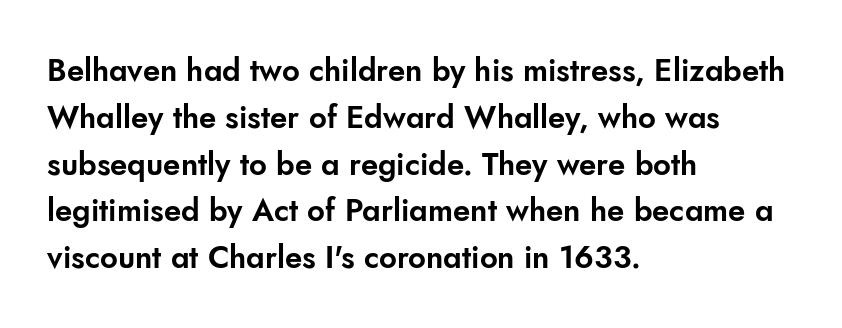
{"serif": "no", "italic": "no", "width": "normal", "stroke_contrast": "low", "x_height": "small", "monospaced": "no", "underline": "no", "align": "left", "line_spacing": "normal", "line_spacing_ratio": 1.51, "letter_spacing": "normal", "letter_spacing_em": 0.0, "glyph_px": 31}
